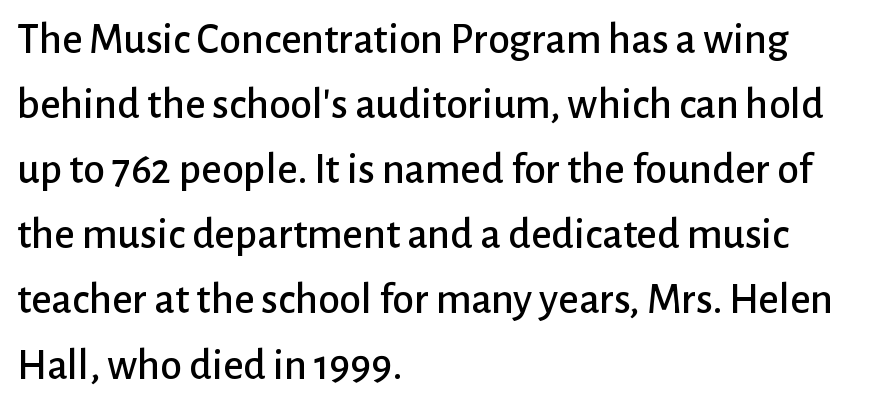
Check where the strokes stop: nothing finishes them off — pure sans. Is there much room between lines? A standard amount, neither cramped nor airy. Rendered with straight, roman letterforms. Leftover space on each line is placed entirely after the last word. The glyphs are unaccompanied by any horizontal stroke below them. These lines keep a tight, regular rhythm from letter to letter.
